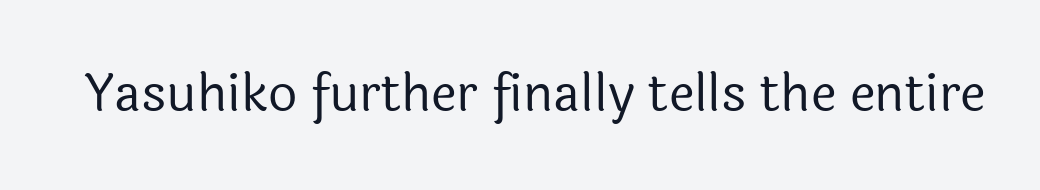
{"serif": "no", "italic": "no", "bold": "no", "weight": "regular", "width": "normal", "x_height": "medium", "monospaced": "no", "underline": "no", "letter_spacing": "normal", "letter_spacing_em": 0.0, "glyph_px": 51}
